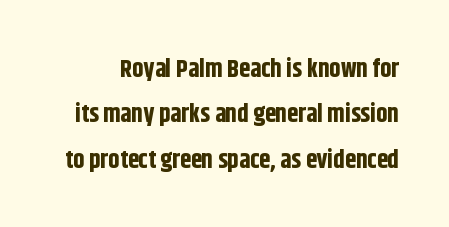
The image shows 25 px bold type, upright; set line spacing 1.82x, normal letter spacing, not underlined.
